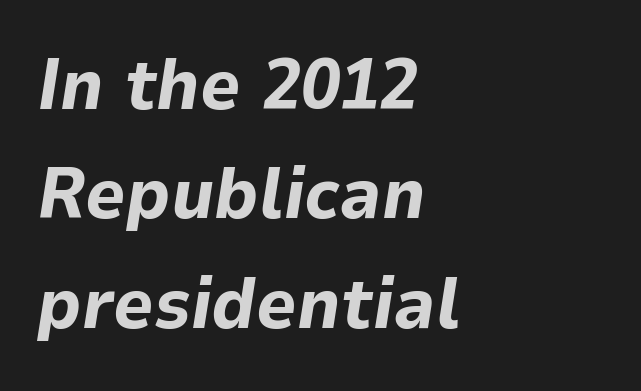
The typesetting leans heavy: a genuine bold. This sample has the flowing, uneven cadence of proportional lettering. The tracking reads as untouched default to a designer's eye. Which margin do the lines hug? The left one — the right edge is uneven. It's the slanting kind of type.
